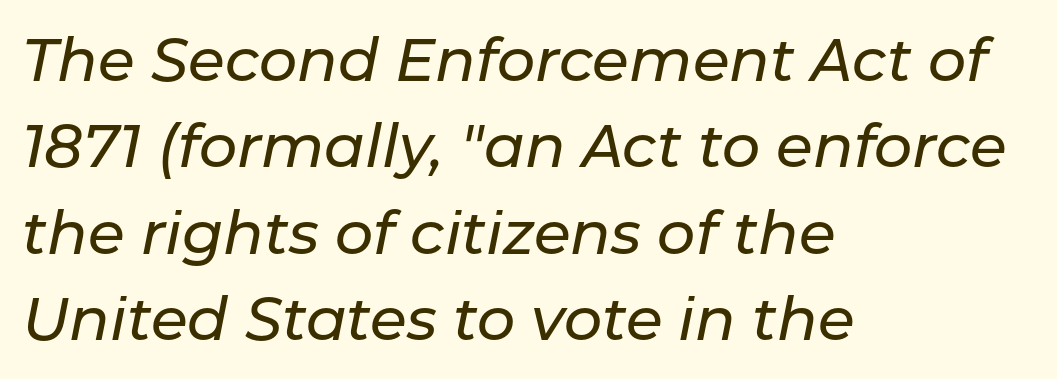
Q: Is the text italic (slanted)? A: Yes, it leans right by about 11 degrees.
Q: Is the text underlined? A: No.
Q: How is the paragraph aligned? A: Left-aligned.
Q: Is the spacing between letters normal or unusually wide? A: Normal.
Q: Is the spacing between lines tight, normal or loose? A: Normal.
Q: Width (condensed, normal, or wide)? A: Normal.
Q: Stroke contrast? A: Low.
Q: x-height? A: Medium.
Q: Monospaced? A: No.
